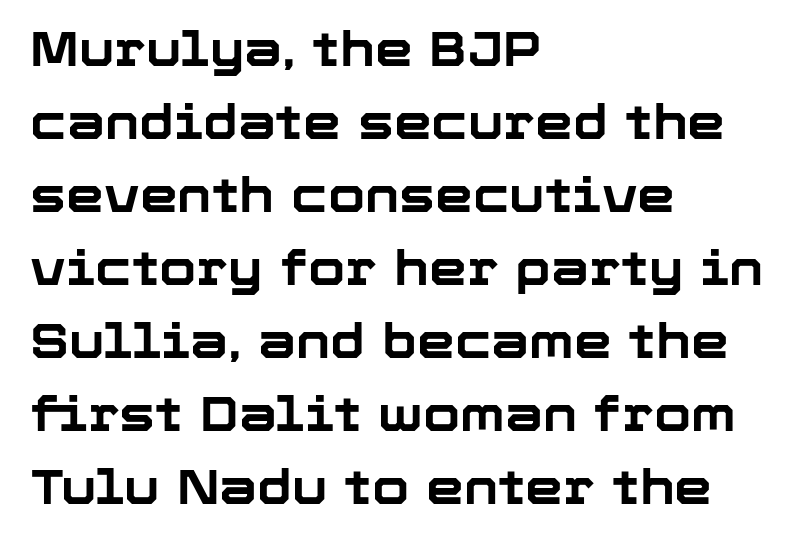
Q: Is the text bold? A: Yes.
Q: Is the text italic (slanted)? A: No, it is upright.
Q: Is the typeface a serif or a sans-serif typeface? A: Sans-serif.
Q: Is the text underlined? A: No.
Q: How is the paragraph aligned? A: Left-aligned.
Q: Is the spacing between letters normal or unusually wide? A: Normal.
Q: Is the spacing between lines tight, normal or loose? A: Normal.
Q: Width (condensed, normal, or wide)? A: Normal.
Q: Stroke contrast? A: Low.
Q: x-height? A: Medium.
Q: Monospaced? A: No.
